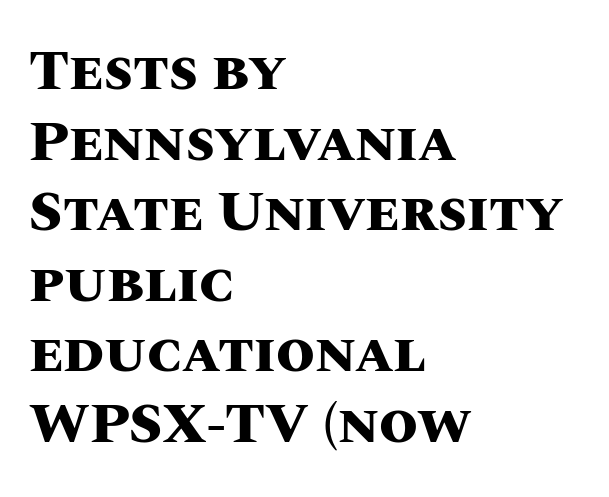
{"italic": "no", "bold": "yes", "weight": "heavy", "width": "normal", "stroke_contrast": "medium", "x_height": "large", "monospaced": "no", "underline": "no", "align": "left", "line_spacing": "normal", "line_spacing_ratio": 1.26, "letter_spacing": "normal", "letter_spacing_em": 0.0, "glyph_px": 56}
